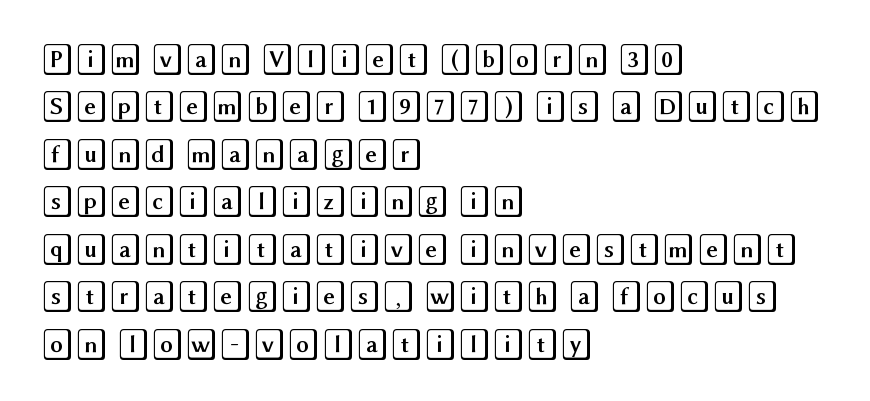
Short and long lines alike share a common starting point at left. Notice how the stems are strictly vertical — no italics here. The letters sit at their default tracking, neither squeezed nor spread. The gap between lines stays unmarked. What's the leading like? Ordinary, nothing unusual.
